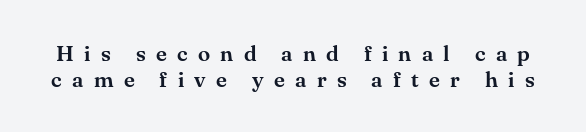
Ascenders rise straight up at ninety degrees. Short note: letters widely spaced. Descenders are the only things crossing below the line.
